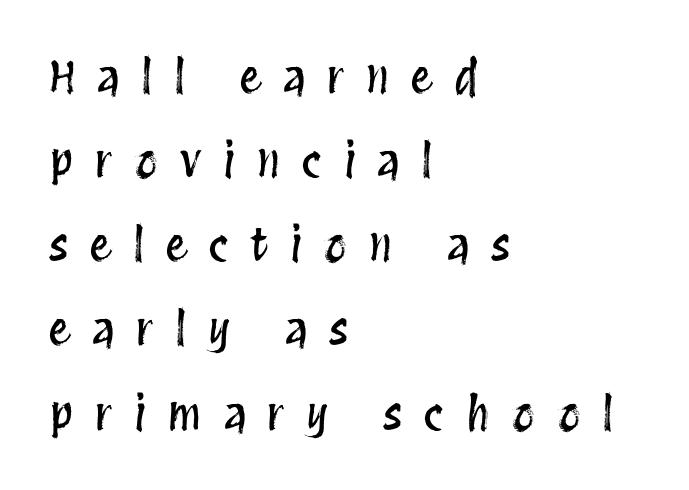
{"italic": "no", "width": "condensed", "stroke_contrast": "medium", "x_height": "large", "monospaced": "no", "underline": "no", "align": "left", "line_spacing_ratio": 1.87, "letter_spacing": "wide", "letter_spacing_em": 0.48, "glyph_px": 45}
